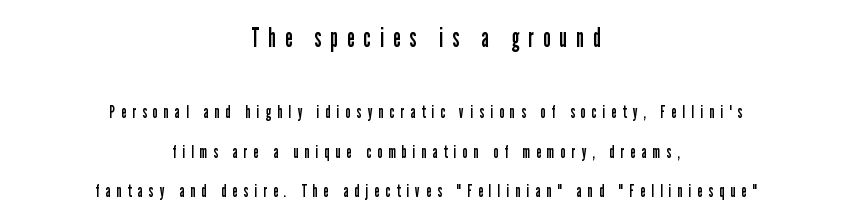
Which chunk is bigger? The first one — the top block dwarfs the bottom. Descenders are the only things crossing below the line. Someone cranked the tracking dial way up on this one. On a weight scale, this lands at 450 or below. In terms of posture, this sample is upright. Regarding leading, the lines here are spaced well apart.
